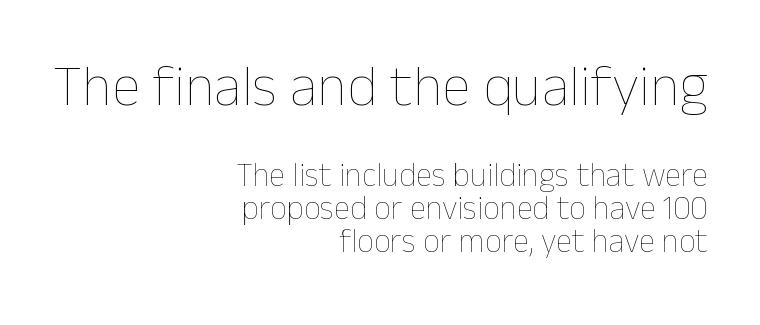
The image shows 58 px thin type, upright; set right-aligned, tight line spacing (1.0x), normal letter spacing, not underlined; the first (top) block is 1.76x larger; low stroke contrast and a medium x-height.
